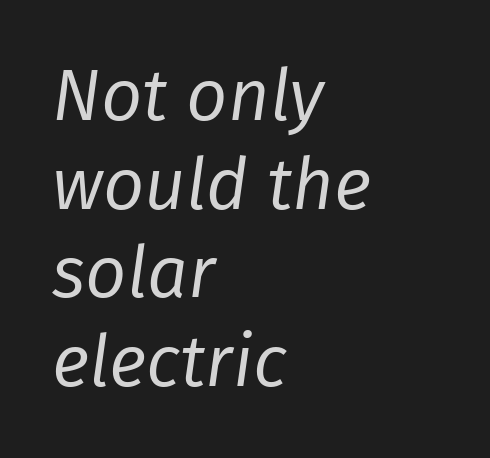
The image shows 72 px regular-weight type, italic (leaning right); set left-aligned, line spacing 1.23x, normal letter spacing, not underlined; low stroke contrast and a medium x-height.
